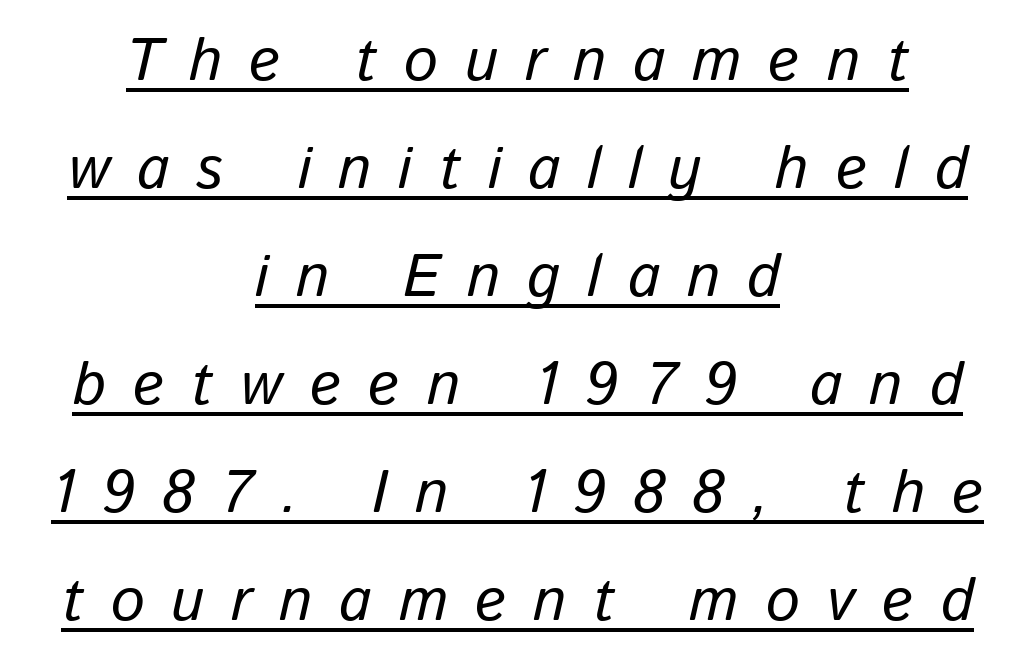
The image shows 60 px text type, italic (leaning right); set centered, line spacing 1.8x, unusually wide letter spacing (+0.45 em), underlined; low stroke contrast and a medium x-height.
